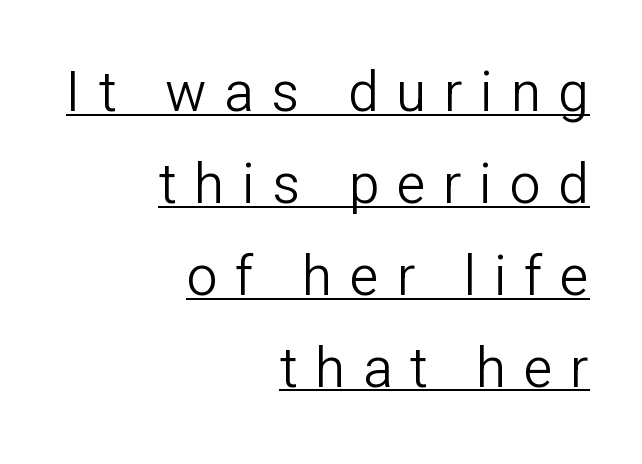
The gaps between neighbouring characters are conspicuously large. Decoration check: the copy is underlined. Grotesque or geometric, the face here clearly has no serifs. Here the designer chose a conventional face with non-uniform glyph widths. Notice how the stems are strictly vertical — no italics here. The lines are quadded right.
